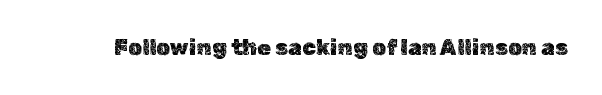
{"italic": "no", "underline": "no", "letter_spacing": "normal", "letter_spacing_em": 0.0, "glyph_px": 22}
